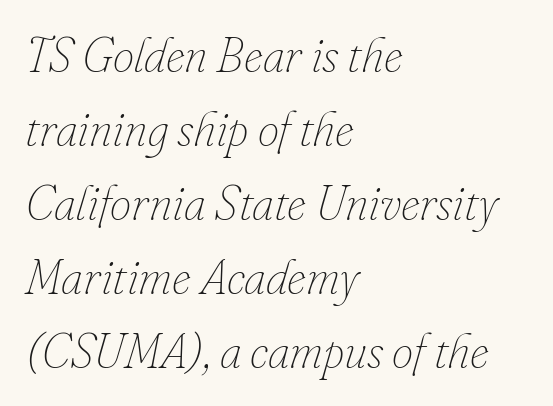
{"italic": "yes", "lean": "right", "slant_degrees": 16, "bold": "no", "weight": "thin", "width": "normal", "stroke_contrast": "low", "x_height": "small", "monospaced": "no", "underline": "no", "align": "left", "line_spacing": "normal", "line_spacing_ratio": 1.54, "letter_spacing": "normal", "letter_spacing_em": 0.0, "glyph_px": 48}
